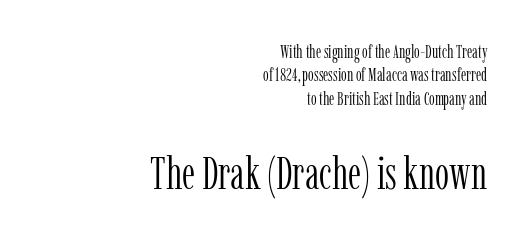
{"serif": "yes", "italic": "no", "bold": "no", "weight": "light", "width": "condensed", "stroke_contrast": "low", "x_height": "medium", "monospaced": "no", "underline": "no", "align": "right", "line_spacing": "normal", "line_spacing_ratio": 1.3, "letter_spacing": "normal", "letter_spacing_em": 0.0, "larger_block": "second", "size_ratio": 2.5, "glyph_px": 45}
